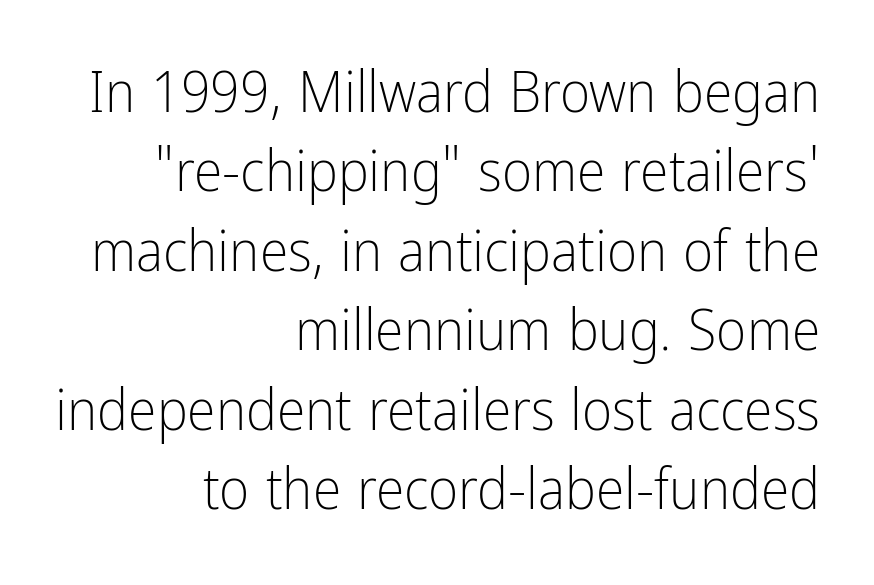
{"serif": "no", "italic": "no", "bold": "no", "weight": "light", "width": "condensed", "stroke_contrast": "low", "x_height": "medium", "monospaced": "no", "underline": "no", "align": "right", "line_spacing": "normal", "line_spacing_ratio": 1.37, "letter_spacing": "normal", "letter_spacing_em": 0.0, "glyph_px": 58}
